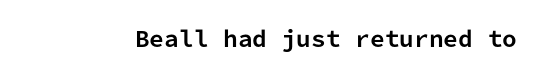
The image shows 21 px bold type, upright; set normal letter spacing, not underlined.
